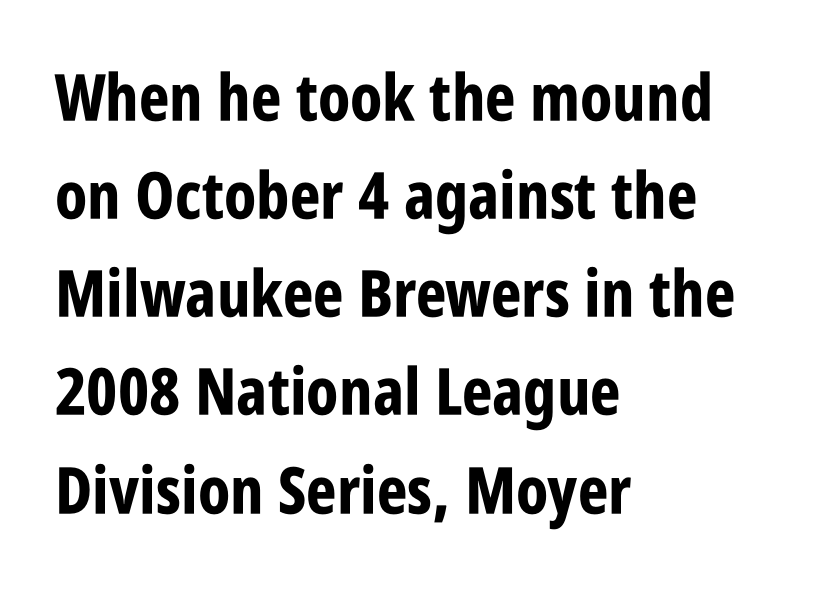
{"serif": "no", "italic": "no", "bold": "yes", "weight": "bold", "width": "condensed", "stroke_contrast": "low", "x_height": "large", "monospaced": "no", "underline": "no", "align": "left", "line_spacing": "normal", "line_spacing_ratio": 1.51, "letter_spacing": "normal", "letter_spacing_em": 0.0, "glyph_px": 65}
